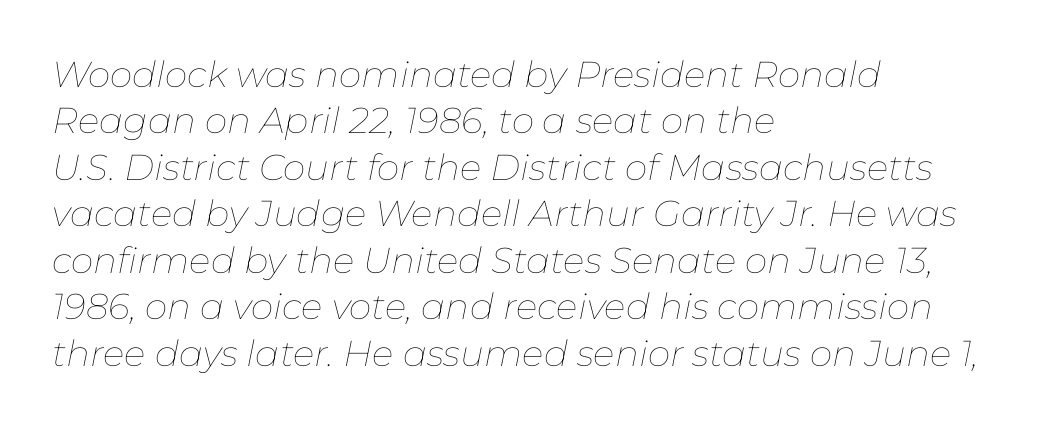
Q: Is the text bold? A: No.
Q: Is the text italic (slanted)? A: Yes, it leans right by about 11 degrees.
Q: Is the text underlined? A: No.
Q: How is the paragraph aligned? A: Left-aligned.
Q: Is the spacing between letters normal or unusually wide? A: Normal.
Q: Is the spacing between lines tight, normal or loose? A: Normal.
Q: Width (condensed, normal, or wide)? A: Normal.
Q: Stroke contrast? A: Low.
Q: x-height? A: Medium.
Q: Monospaced? A: No.
